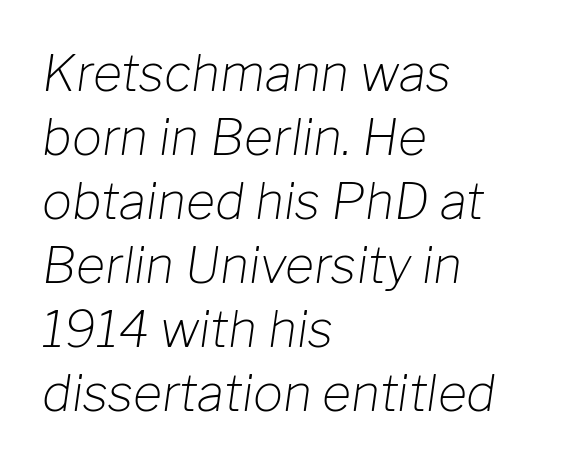
{"italic": "yes", "lean": "right", "slant_degrees": 8, "bold": "no", "weight": "light", "width": "normal", "stroke_contrast": "low", "x_height": "medium", "monospaced": "no", "underline": "no", "align": "left", "line_spacing": "normal", "line_spacing_ratio": 1.28, "letter_spacing": "normal", "letter_spacing_em": 0.0, "glyph_px": 50}
